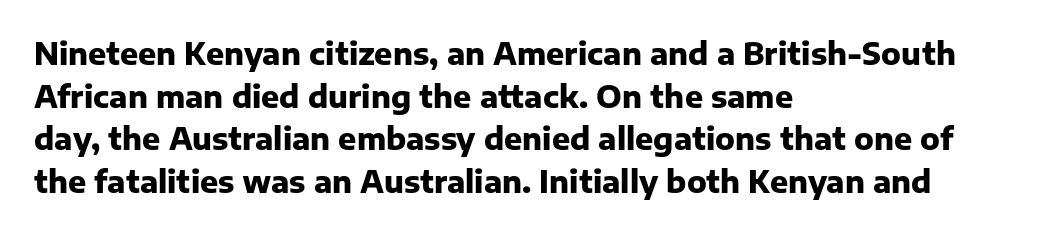
The image shows 30 px heavy sans-serif type, upright; set left-aligned, normal line spacing (1.42x), normal letter spacing, not underlined; low stroke contrast and a medium x-height.
